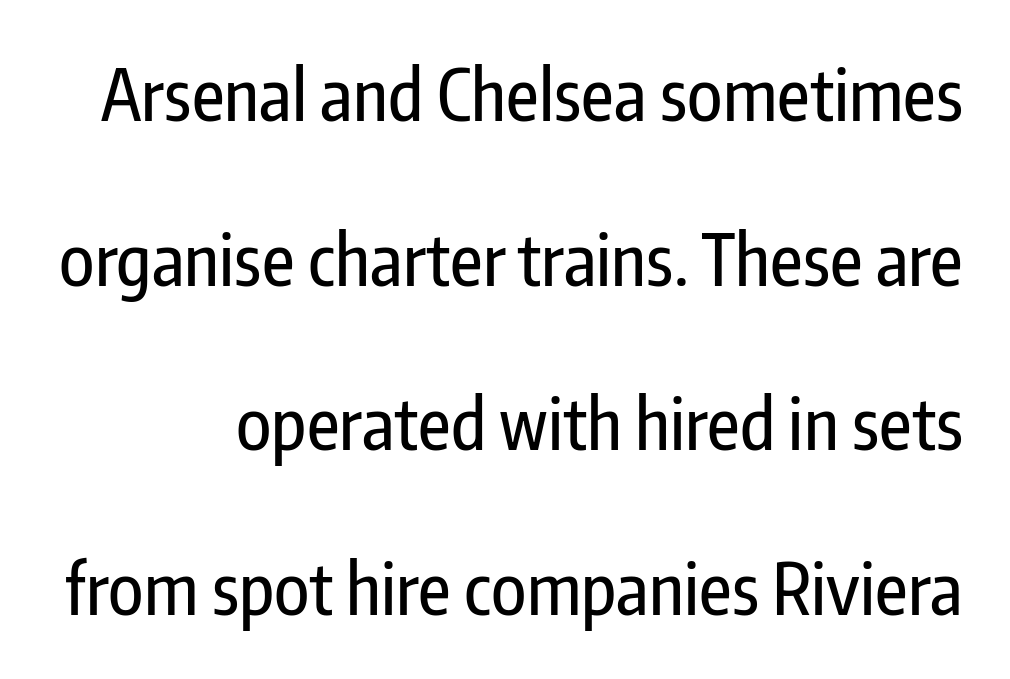
{"serif": "no", "italic": "no", "width": "condensed", "stroke_contrast": "low", "x_height": "medium", "monospaced": "no", "underline": "no", "line_spacing": "loose", "line_spacing_ratio": 2.32, "letter_spacing": "normal", "letter_spacing_em": 0.0, "glyph_px": 71}
